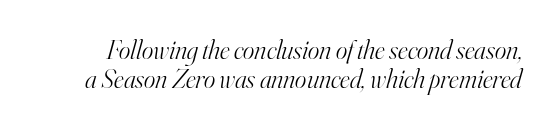
The space beneath each line is pristine and unruled. Stroke thickness stays within the range of a standard reading face or lighter. Posture: slanted. Vertically, the passage feels compressed, each row crowding the next. Spacing between characters is what you'd get straight out of the box.
